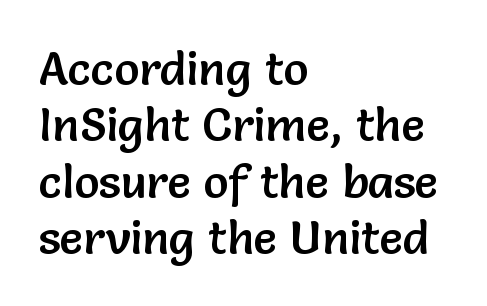
Short and long lines alike share a common starting point at left. Varying glyph widths throughout — classic text-font behaviour. Just letters on the line, the space beneath them empty. No feet cap the strokes, marking this as sans-serif type.
